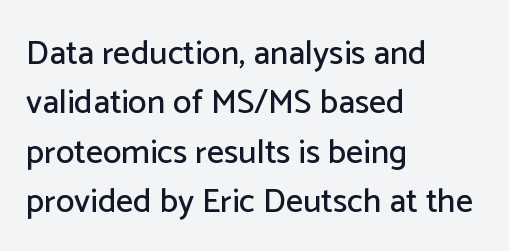
Q: Is the text italic (slanted)? A: No, it is upright.
Q: Is the typeface a serif or a sans-serif typeface? A: Sans-serif.
Q: Is the text underlined? A: No.
Q: How is the paragraph aligned? A: Left-aligned.
Q: Is the spacing between letters normal or unusually wide? A: Normal.
Q: Is the spacing between lines tight, normal or loose? A: Normal.
Q: Width (condensed, normal, or wide)? A: Normal.
Q: Stroke contrast? A: Low.
Q: x-height? A: Medium.
Q: Monospaced? A: No.
